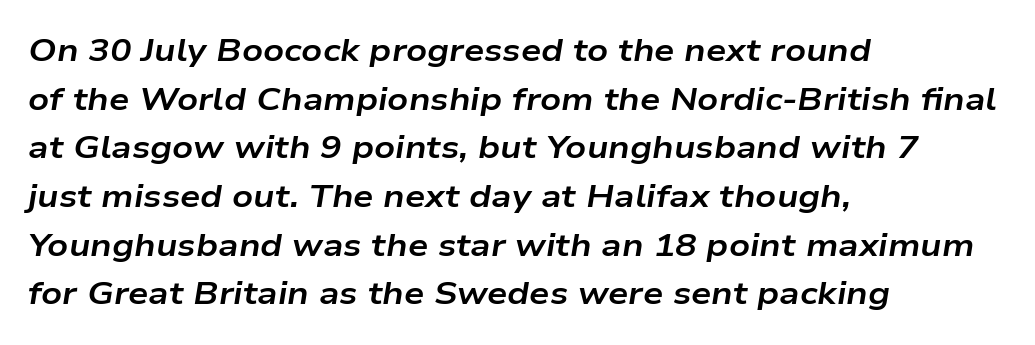
The image shows 32 px bold, wide type, italic (leaning right); set left-aligned, normal line spacing (1.52x), normal letter spacing, not underlined; low stroke contrast and a medium x-height.
